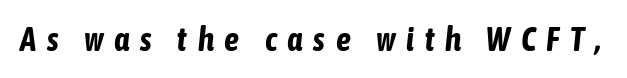
Q: Is the text bold? A: Yes.
Q: Is the text italic (slanted)? A: Yes, it leans right by about 6 degrees.
Q: Is the text underlined? A: No.
Q: Is the spacing between letters normal or unusually wide? A: Unusually wide.
Q: Width (condensed, normal, or wide)? A: Condensed.
Q: Stroke contrast? A: Low.
Q: x-height? A: Medium.
Q: Monospaced? A: No.
